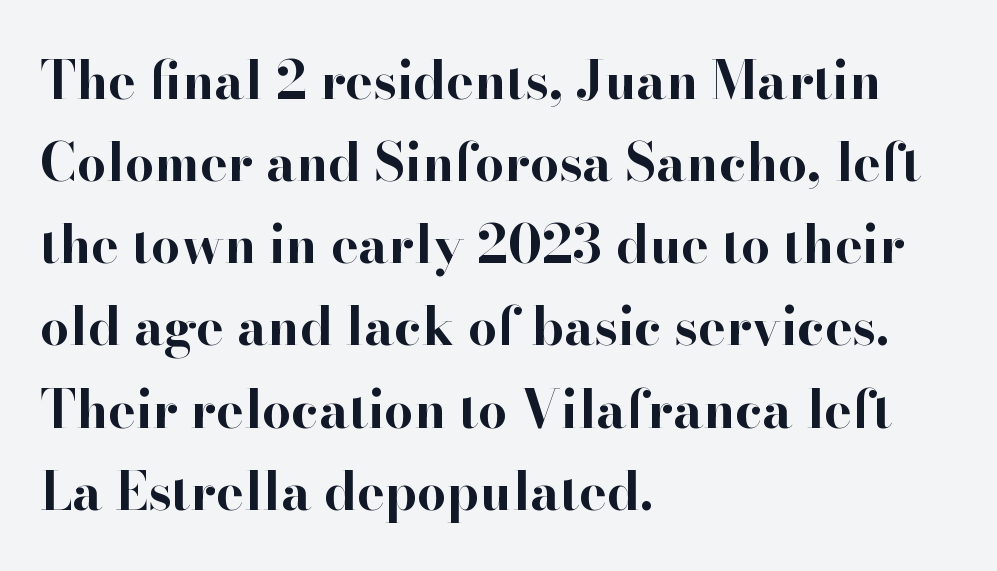
{"serif": "yes", "italic": "no", "bold": "yes", "weight": "bold", "width": "normal", "stroke_contrast": "high", "x_height": "small", "monospaced": "no", "underline": "no", "align": "left", "line_spacing": "normal", "line_spacing_ratio": 1.58, "letter_spacing": "normal", "letter_spacing_em": 0.0, "glyph_px": 52}
